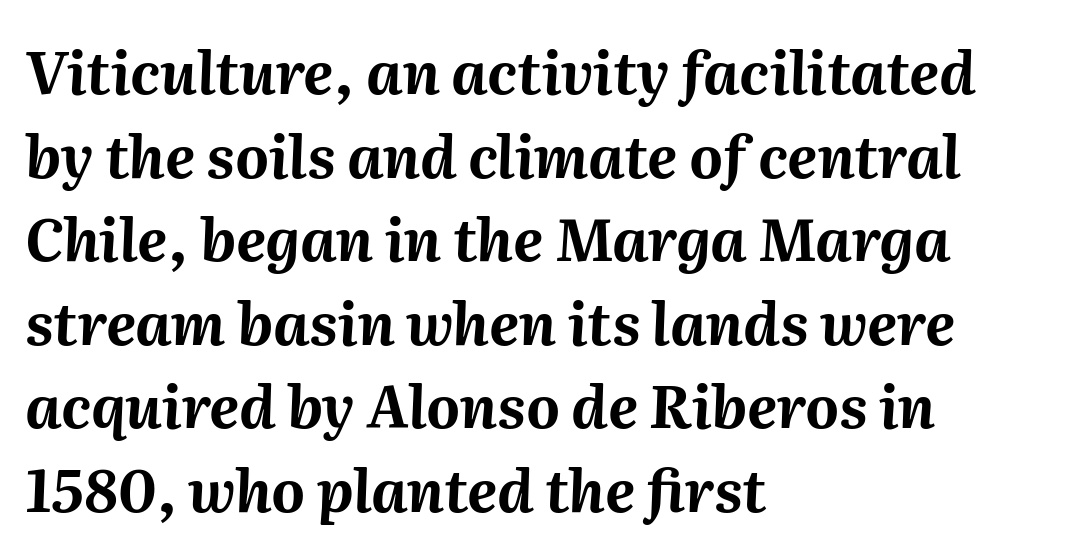
The strokes are fattened all the way to bold. The letterforms sit shoulder to shoulder at normal distance. Reading down the column, the eye jumps a familiar distance to each next line. Each letter keeps its own natural width here, so spacing adapts to shape.
